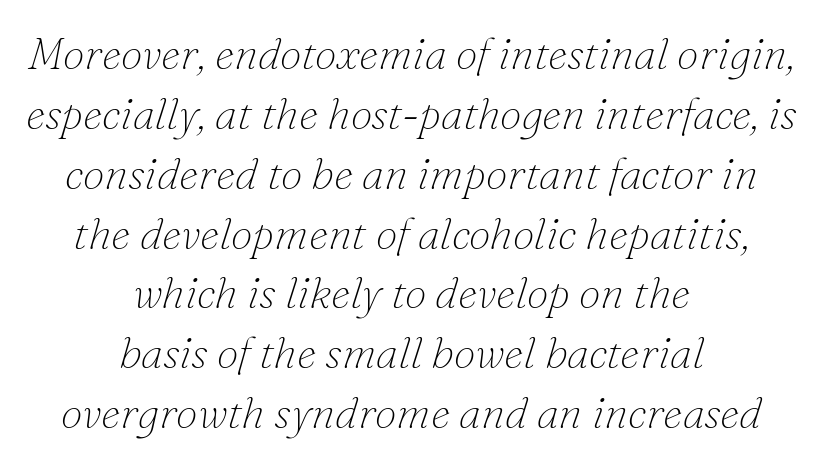
The image shows 44 px thin serif type, italic (leaning right); set centered, normal line spacing (1.36x), normal letter spacing, not underlined; low stroke contrast and a small x-height.
